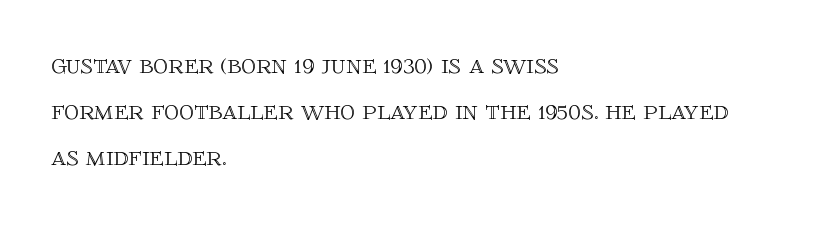
Q: Is the text italic (slanted)? A: No, it is upright.
Q: Is the text underlined? A: No.
Q: How is the paragraph aligned? A: Left-aligned.
Q: Is the spacing between letters normal or unusually wide? A: Normal.
Q: Is the spacing between lines tight, normal or loose? A: Normal.
Q: Width (condensed, normal, or wide)? A: Normal.
Q: x-height? A: Large.
Q: Monospaced? A: No.
